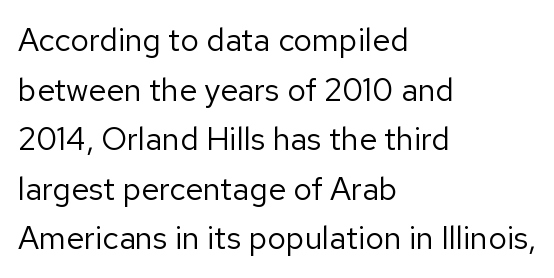
The image shows 32 px regular-weight sans-serif type, upright; set left-aligned, normal line spacing (1.55x), normal letter spacing, not underlined; low stroke contrast and a medium x-height.
